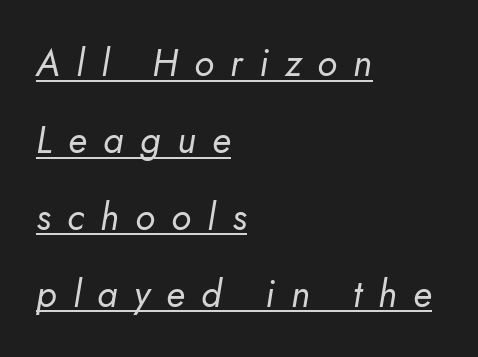
The image shows 37 px regular-weight type, italic (leaning right); set left-aligned, loose line spacing (2.08x), unusually wide letter spacing (+0.44 em), underlined; low stroke contrast and a small x-height.
